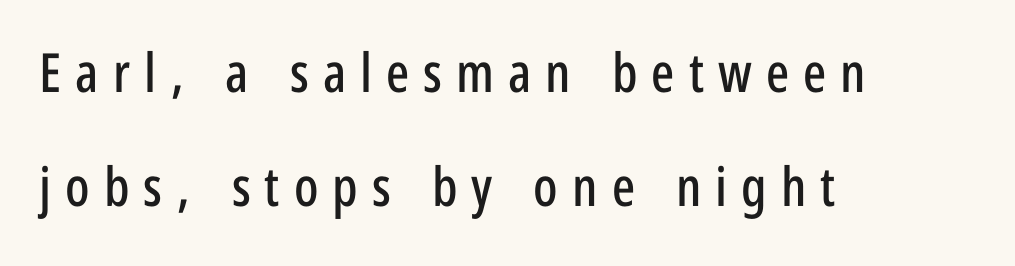
Posture: upright roman. Looks like regular typesetting: each glyph gets only the width it needs. The paragraph shown leans on its left margin. Quick note: underline off.
